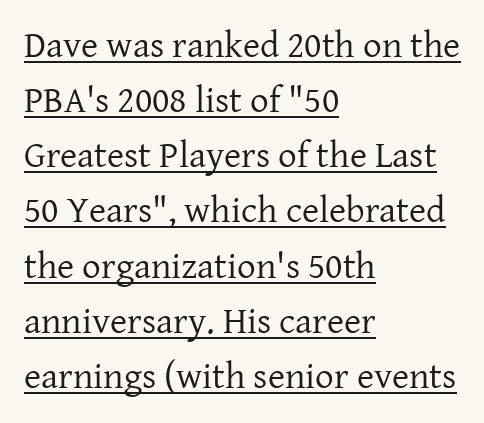
{"serif": "yes", "italic": "no", "bold": "no", "weight": "regular", "width": "normal", "stroke_contrast": "low", "x_height": "medium", "monospaced": "no", "underline": "yes", "align": "left", "line_spacing": "normal", "line_spacing_ratio": 1.49, "letter_spacing": "normal", "letter_spacing_em": 0.0, "glyph_px": 37}
